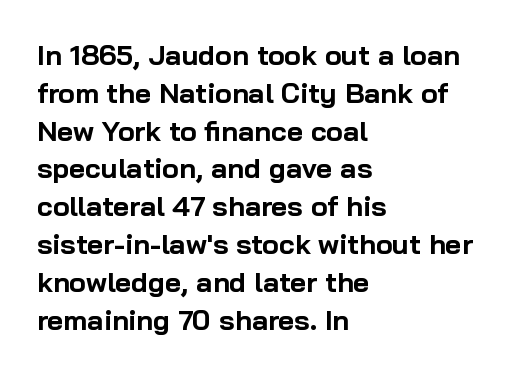
The image shows 28 px bold sans-serif type, upright; set left-aligned, normal line spacing (1.35x), normal letter spacing, not underlined; low stroke contrast and a medium x-height.
